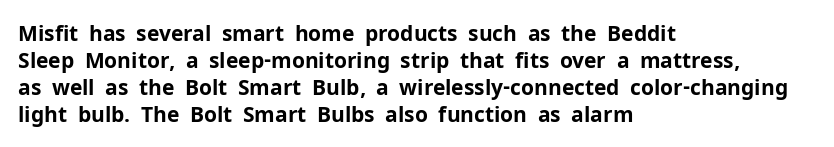
Q: Is the text bold? A: Yes.
Q: Is the text italic (slanted)? A: No, it is upright.
Q: Is the text underlined? A: No.
Q: How is the paragraph aligned? A: Left-aligned.
Q: Is the spacing between letters normal or unusually wide? A: Normal.
Q: Is the spacing between lines tight, normal or loose? A: Normal.
